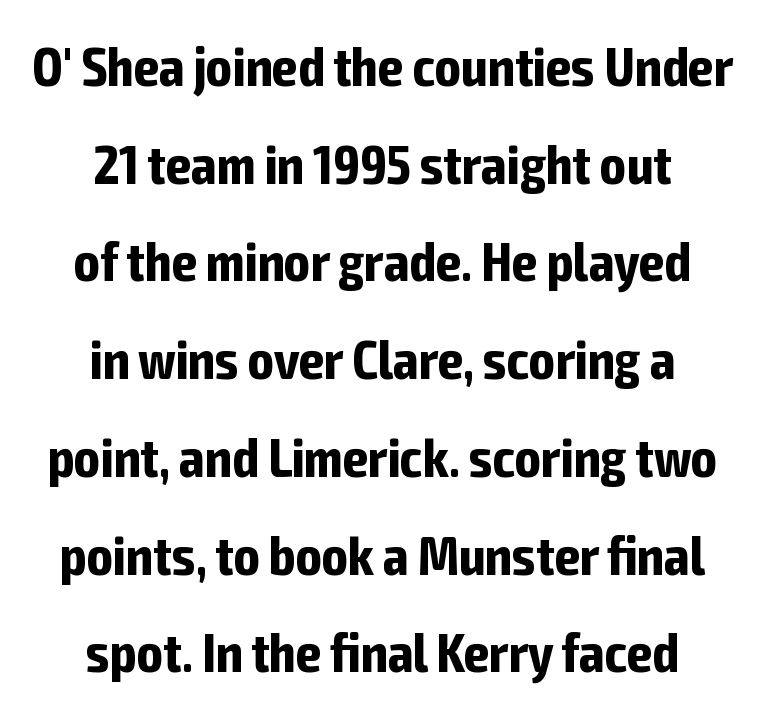
{"serif": "no", "italic": "no", "bold": "yes", "weight": "bold", "width": "condensed", "stroke_contrast": "low", "x_height": "medium", "monospaced": "no", "underline": "no", "align": "center", "line_spacing_ratio": 1.81, "letter_spacing": "normal", "letter_spacing_em": 0.0, "glyph_px": 54}
